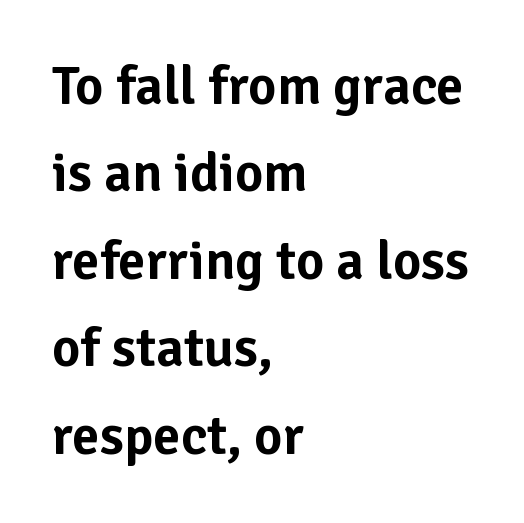
{"serif": "no", "italic": "no", "width": "normal", "stroke_contrast": "low", "x_height": "medium", "monospaced": "no", "underline": "no", "align": "left", "line_spacing": "normal", "line_spacing_ratio": 1.59, "letter_spacing": "normal", "letter_spacing_em": 0.0, "glyph_px": 55}
